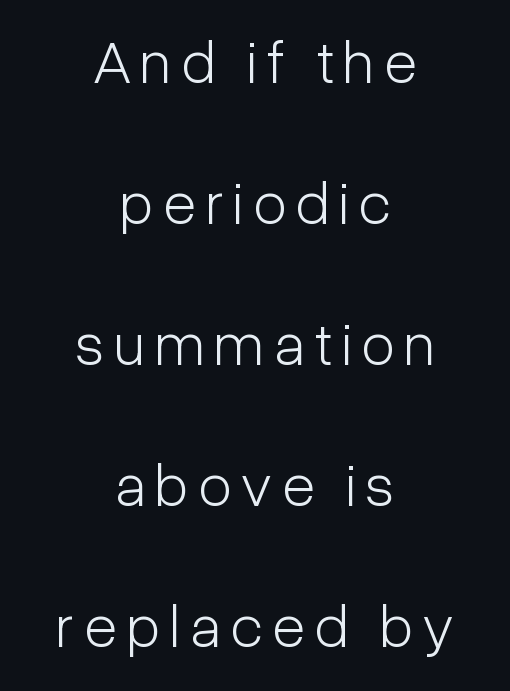
A great deal of white space separates one row of letters from the next. The letters carry no serifs — their stems end cleanly without finishing strokes. Weight class: somewhere from thin through regular. Notice how the passage keeps no hard edge, just a central spine. The rendering uses natural spacing where letterforms have individual widths.
